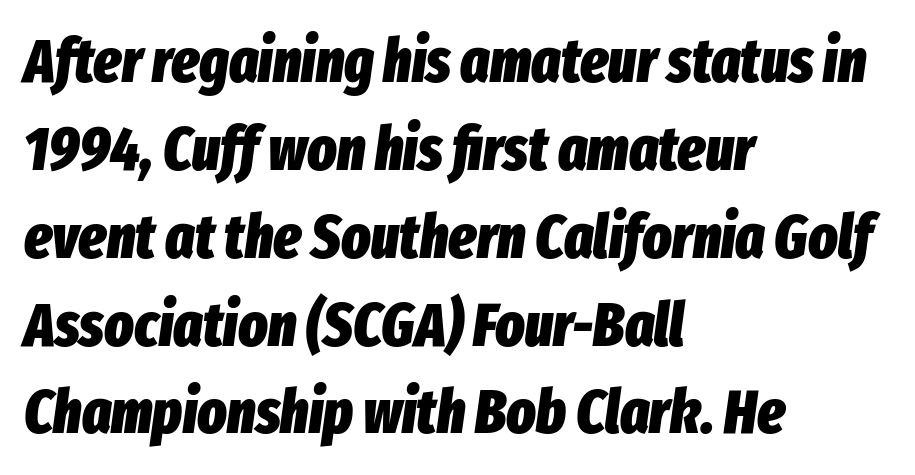
{"italic": "yes", "lean": "right", "slant_degrees": 8, "bold": "yes", "weight": "heavy", "width": "condensed", "stroke_contrast": "low", "x_height": "medium", "monospaced": "no", "underline": "no", "align": "left", "line_spacing": "normal", "line_spacing_ratio": 1.44, "letter_spacing": "normal", "letter_spacing_em": 0.0, "glyph_px": 61}
